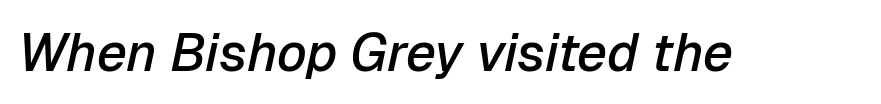
{"italic": "yes", "lean": "right", "slant_degrees": 12, "bold": "semi", "weight": "semibold", "width": "normal", "stroke_contrast": "low", "x_height": "medium", "monospaced": "no", "underline": "no", "letter_spacing": "normal", "letter_spacing_em": 0.0, "glyph_px": 53}
